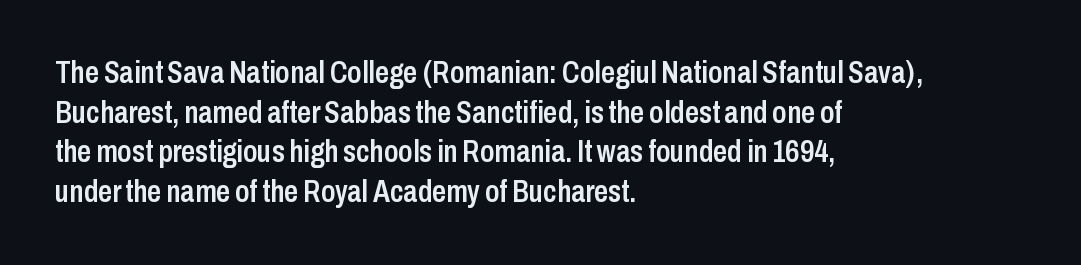
{"serif": "no", "italic": "no", "bold": "semi", "weight": "semibold", "width": "condensed", "stroke_contrast": "low", "x_height": "medium", "monospaced": "no", "underline": "no", "align": "left", "line_spacing": "normal", "line_spacing_ratio": 1.28, "letter_spacing": "normal", "letter_spacing_em": 0.0, "glyph_px": 31}
